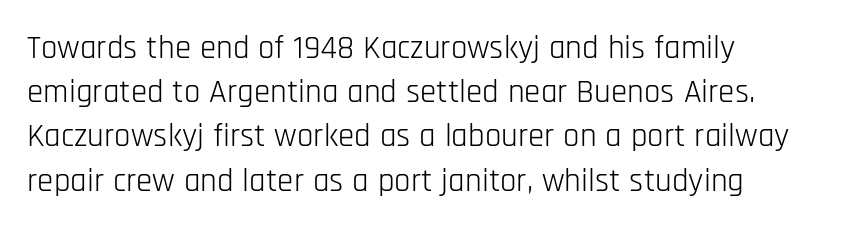
{"serif": "no", "italic": "no", "bold": "no", "weight": "light", "width": "condensed", "stroke_contrast": "low", "x_height": "large", "monospaced": "no", "underline": "no", "align": "left", "line_spacing": "normal", "line_spacing_ratio": 1.34, "letter_spacing": "normal", "letter_spacing_em": 0.0, "glyph_px": 33}
